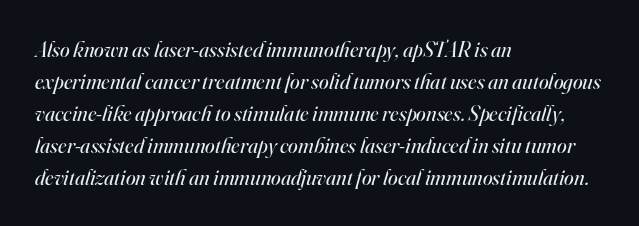
What stands out about the letter spacing? Nothing — it is the standard amount. The strokes carry an ordinary text weight at most. The rows are spaced the way most documents space them. The rendering applies a slant to the glyphs. Horizontally, the lines are justified to the leading edge only. A clean baseline with only descenders dipping below it.
